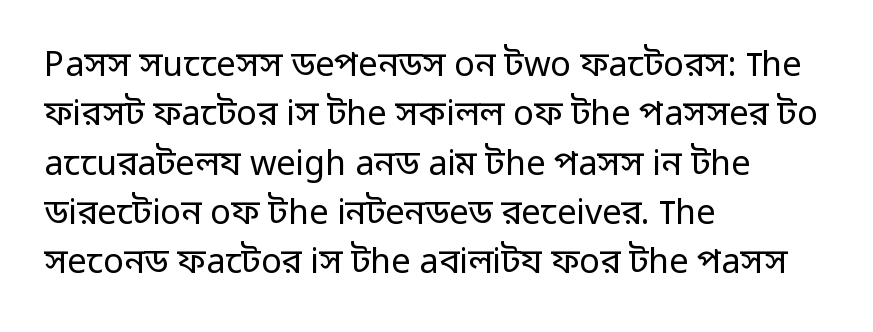
The image shows 34 px regular-weight sans-serif type, upright; set left-aligned, normal line spacing (1.45x), normal letter spacing, not underlined; low stroke contrast and a medium x-height.
